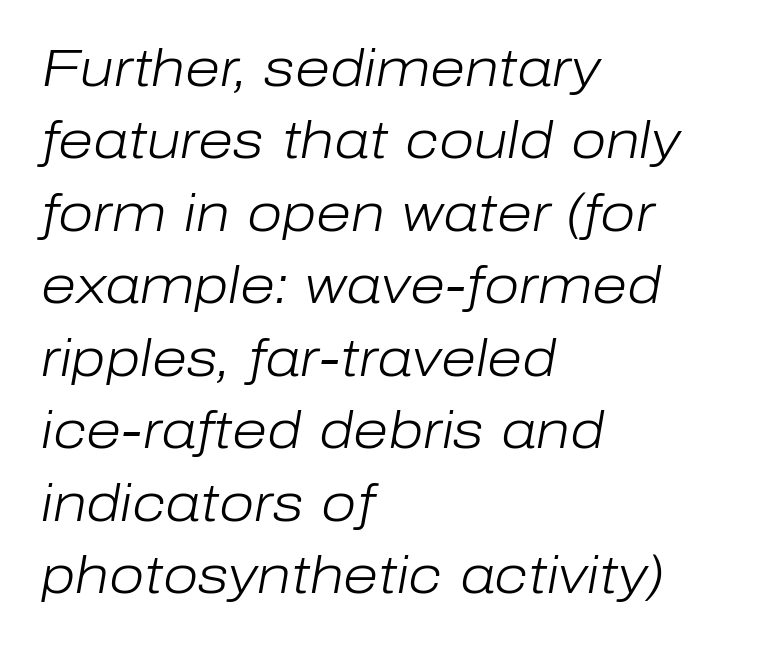
The image shows 51 px light type, italic (leaning right); set left-aligned, normal line spacing (1.42x), normal letter spacing, not underlined; low stroke contrast and a medium x-height.
